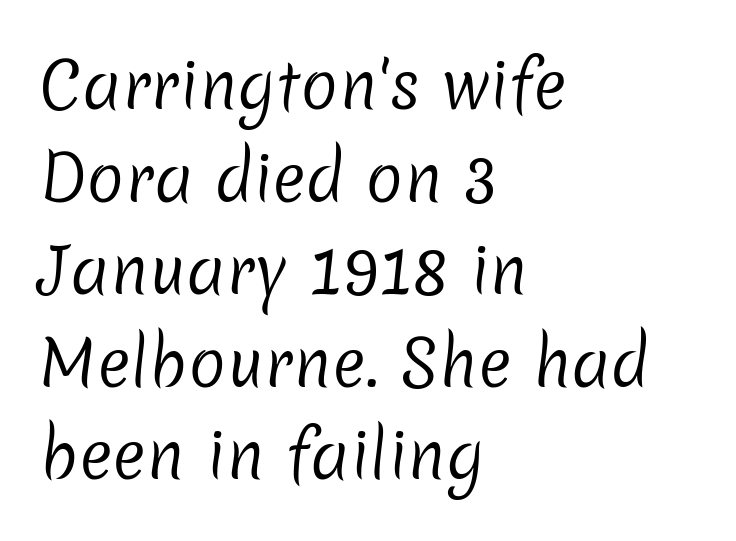
The space beneath each line is pristine and unruled. A typesetter would label this face a sans. Caption: multi-line text, flush left, ragged right. Stem width sits at or under what a default text font uses.
